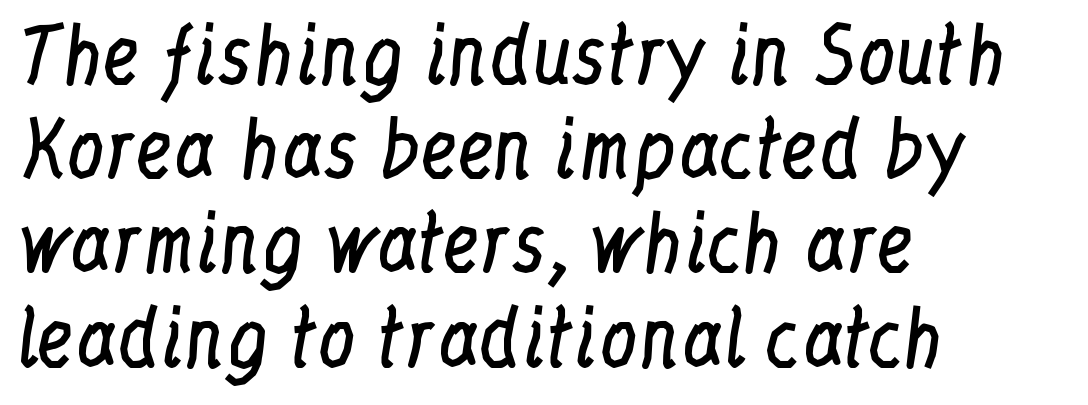
Q: Is the text bold? A: No.
Q: Is the text italic (slanted)? A: Yes.
Q: Is the typeface a serif or a sans-serif typeface? A: Serif.
Q: Is the text underlined? A: No.
Q: How is the paragraph aligned? A: Left-aligned.
Q: Is the spacing between letters normal or unusually wide? A: Normal.
Q: Width (condensed, normal, or wide)? A: Condensed.
Q: Stroke contrast? A: Low.
Q: x-height? A: Medium.
Q: Monospaced? A: No.
